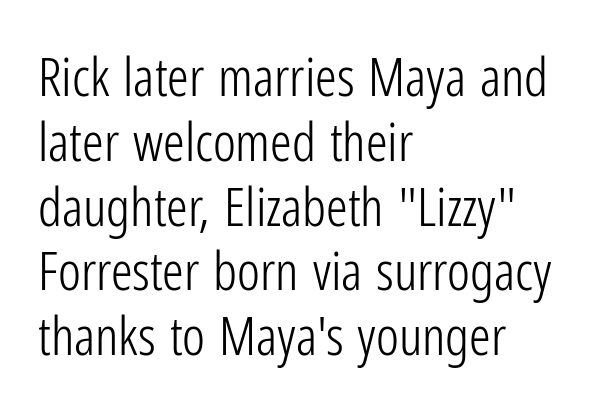
{"serif": "no", "italic": "no", "bold": "no", "weight": "light", "width": "condensed", "stroke_contrast": "low", "x_height": "medium", "monospaced": "no", "underline": "no", "align": "left", "line_spacing_ratio": 1.2, "letter_spacing": "normal", "letter_spacing_em": 0.0, "glyph_px": 54}
